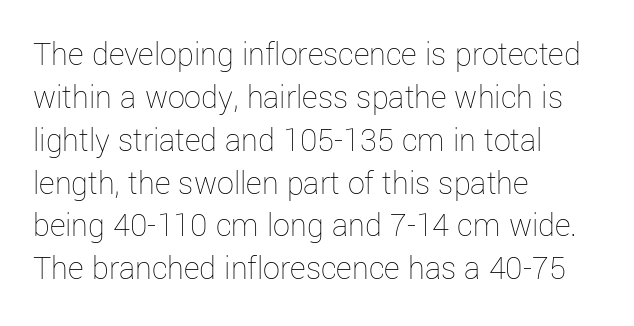
{"italic": "no", "bold": "no", "weight": "thin", "width": "normal", "stroke_contrast": "low", "x_height": "medium", "monospaced": "no", "underline": "no", "align": "left", "line_spacing": "normal", "line_spacing_ratio": 1.26, "letter_spacing": "normal", "letter_spacing_em": 0.0, "glyph_px": 34}
